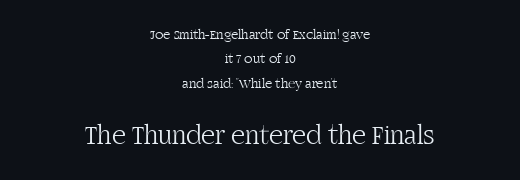
{"italic": "no", "bold": "no", "underline": "no", "align": "center", "line_spacing_ratio": 1.75, "letter_spacing": "normal", "letter_spacing_em": 0.0, "larger_block": "second", "size_ratio": 1.93, "glyph_px": 27}
